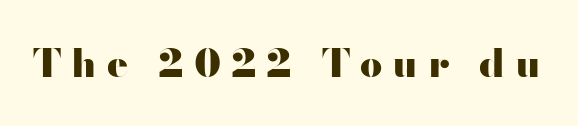
The image shows 39 px heavy, wide sans-serif type, upright; set unusually wide letter spacing (+0.26 em), not underlined; high stroke contrast and a small x-height.
